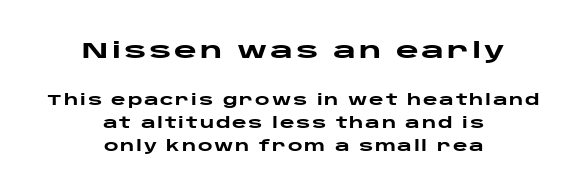
Q: Is the text bold? A: Yes.
Q: Is the text italic (slanted)? A: No, it is upright.
Q: Is the text underlined? A: No.
Q: How is the paragraph aligned? A: Centered.
Q: Is the spacing between lines tight, normal or loose? A: Normal.
Q: Which block of text is set in a larger size, the first (top) or the second (bottom)? A: The first (top) one.
